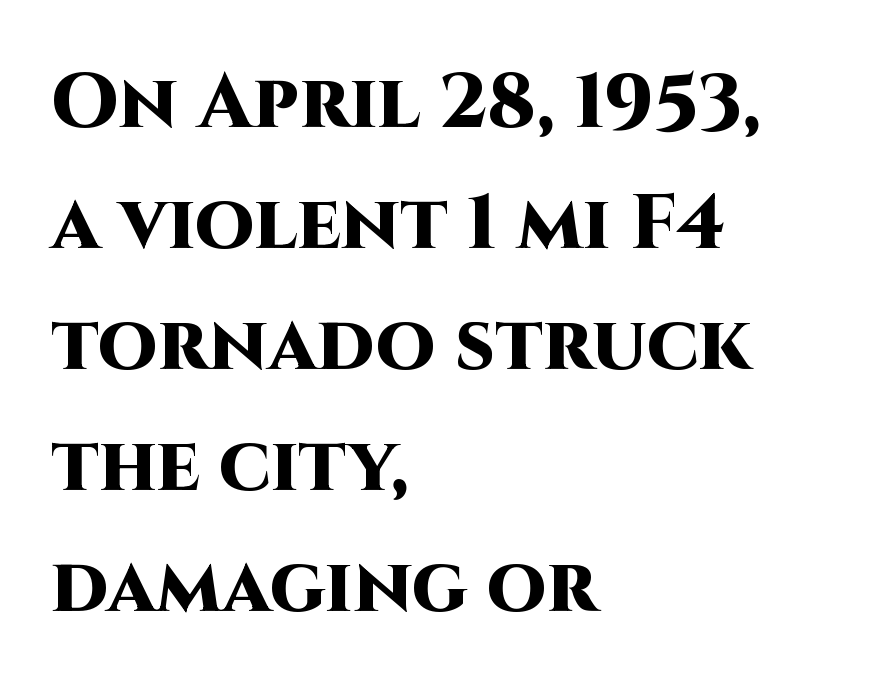
The image shows 77 px heavy sans-serif type, upright; set left-aligned, normal line spacing (1.57x), normal letter spacing, not underlined; high stroke contrast and a large x-height.
